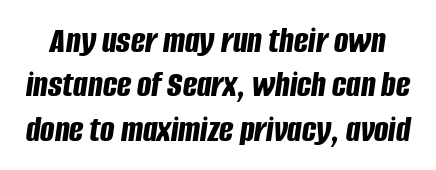
{"italic": "yes", "lean": "right", "slant_degrees": 8, "bold": "yes", "weight": "bold", "width": "condensed", "stroke_contrast": "low", "x_height": "large", "monospaced": "no", "underline": "no", "line_spacing_ratio": 1.17, "letter_spacing": "normal", "letter_spacing_em": 0.0, "glyph_px": 38}
